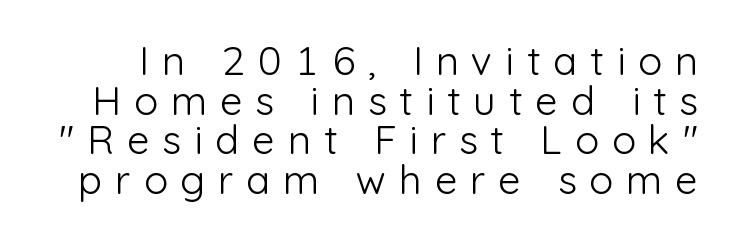
Clear beneath every line of the passage. The designer went with a sans here, leaving each stem footless. Is this a fixed-width face? No — the glyphs have proportional, varying widths. Whoever set this chose condensed vertical rhythm over breathing room. Rendered with straight, roman letterforms.
